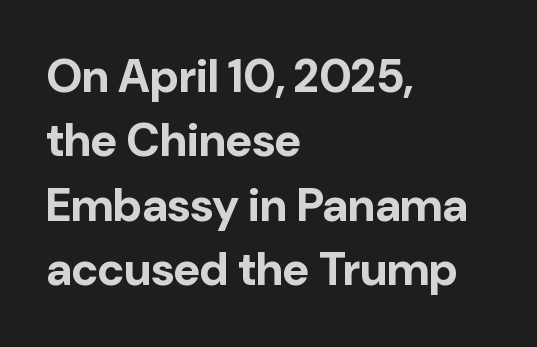
{"serif": "no", "italic": "no", "bold": "yes", "weight": "bold", "width": "normal", "stroke_contrast": "low", "x_height": "medium", "monospaced": "no", "underline": "no", "align": "left", "line_spacing": "normal", "line_spacing_ratio": 1.4, "letter_spacing": "normal", "letter_spacing_em": 0.0, "glyph_px": 46}
